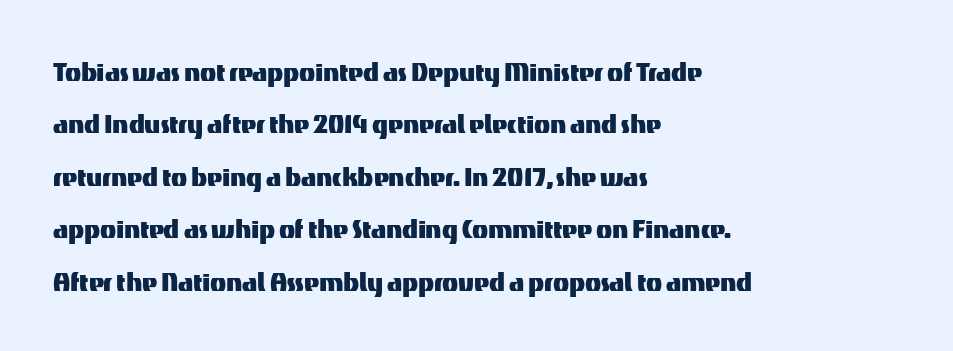
The letters advance in unequal steps, a hallmark of proportional type. The specimen reads as upright at a glance. The face used here is rendered with its standard letterfit. A classic flush-left, rag-right setting is used for this passage. The space between consecutive lines is moderate.
